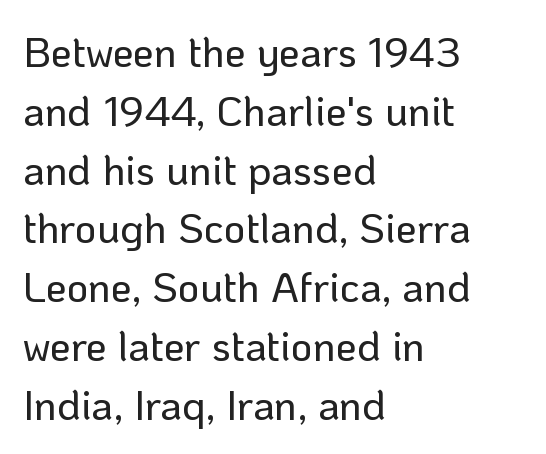
Notice how the passage keeps a crisp vertical edge on the left only. Inter-character spacing is left at the font's built-in metrics. Every character sits straight up, as roman type does. The specimen omits any rule beneath the text block's lines. Each letter keeps its own natural width here, so spacing adapts to shape. What's the leading like? Ordinary, nothing unusual.
